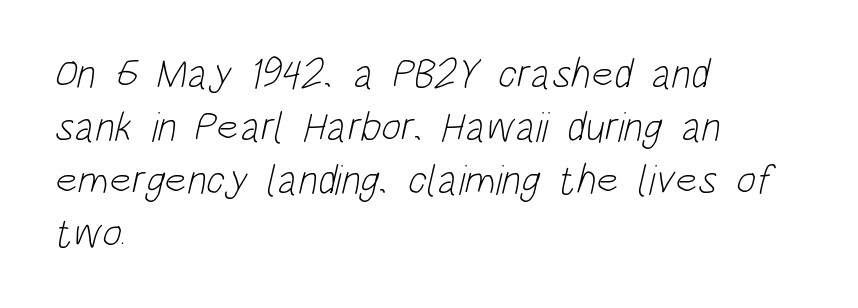
Q: Is the text bold? A: No.
Q: Is the typeface a serif or a sans-serif typeface? A: Sans-serif.
Q: Is the text underlined? A: No.
Q: How is the paragraph aligned? A: Left-aligned.
Q: Is the spacing between letters normal or unusually wide? A: Normal.
Q: Is the spacing between lines tight, normal or loose? A: Normal.
Q: Width (condensed, normal, or wide)? A: Condensed.
Q: Stroke contrast? A: Low.
Q: x-height? A: Large.
Q: Monospaced? A: No.
